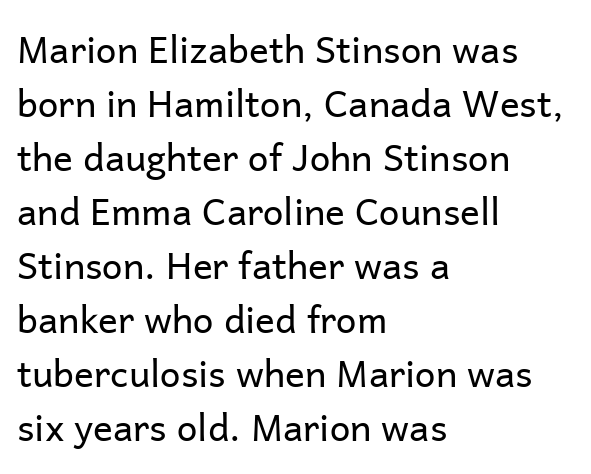
Q: Is the text bold? A: No.
Q: Is the text italic (slanted)? A: No, it is upright.
Q: Is the typeface a serif or a sans-serif typeface? A: Sans-serif.
Q: Is the text underlined? A: No.
Q: How is the paragraph aligned? A: Left-aligned.
Q: Is the spacing between letters normal or unusually wide? A: Normal.
Q: Is the spacing between lines tight, normal or loose? A: Normal.
Q: Width (condensed, normal, or wide)? A: Normal.
Q: Stroke contrast? A: Low.
Q: x-height? A: Medium.
Q: Monospaced? A: No.
